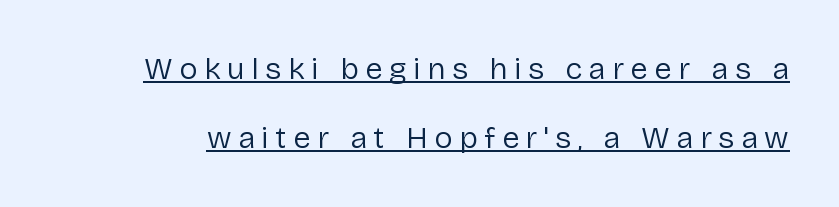
The image shows 31 px regular-weight sans-serif type, upright; set loose line spacing (2.22x), unusually wide letter spacing (+0.21 em), underlined; low stroke contrast and a medium x-height.
